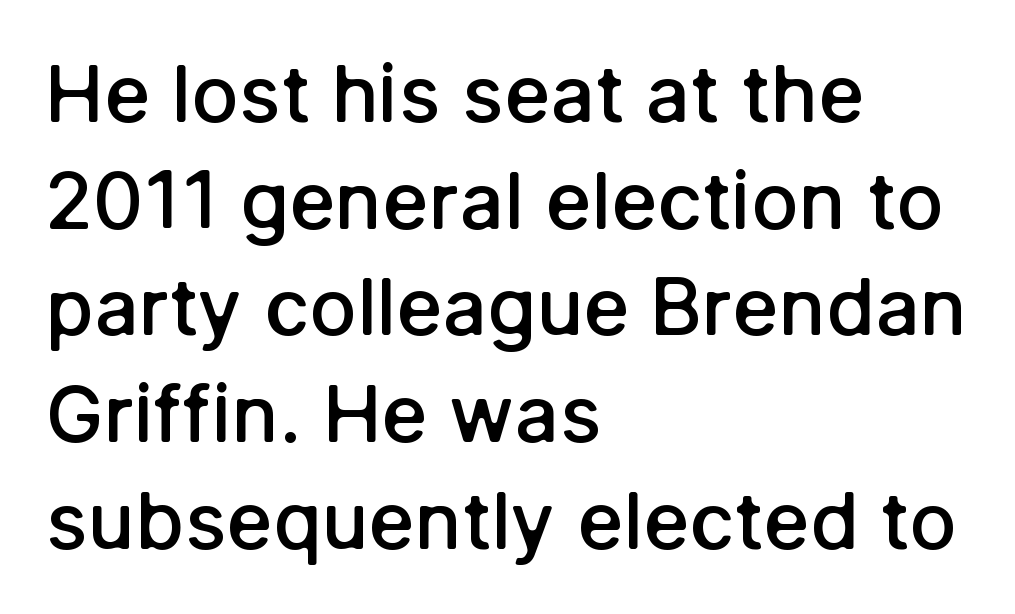
{"serif": "no", "italic": "no", "bold": "semi", "weight": "semibold", "width": "normal", "stroke_contrast": "low", "x_height": "medium", "monospaced": "no", "underline": "no", "align": "left", "line_spacing": "normal", "line_spacing_ratio": 1.35, "letter_spacing": "normal", "letter_spacing_em": 0.0, "glyph_px": 79}
